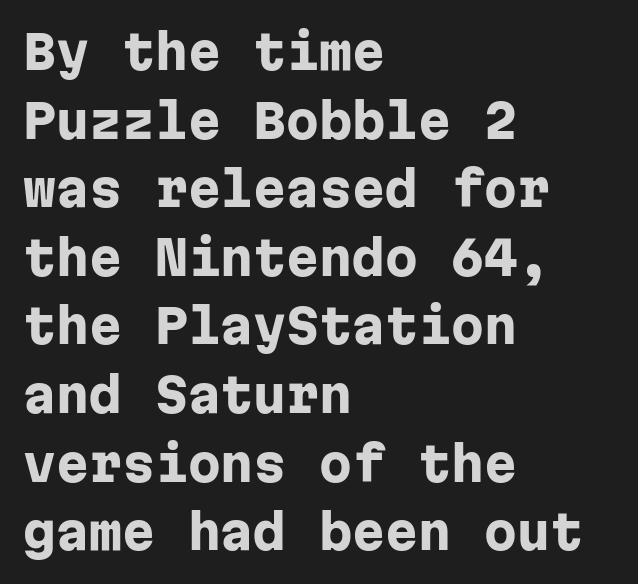
The rendering shows plain stroke endings on the letterforms — a sans-serif design. The vertical gap from one line to the next is medium. Compared with typical body copy, the letter spacing here is the same. Notice how the passage keeps a crisp vertical edge on the left only. Glance below the letters and you will spot only blank space. The typesetting leans heavy: a genuine bold.
